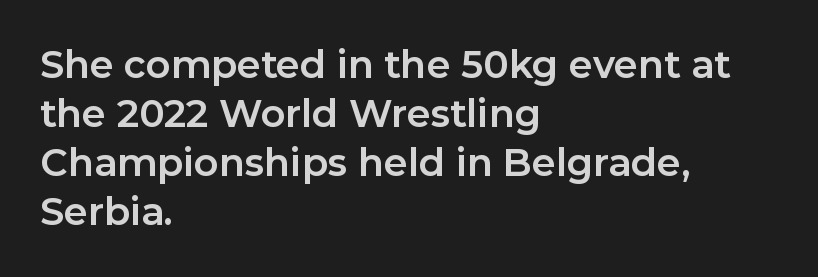
The letters stand upright; this is a roman face. These lines stack with their left ends in a neat column. Reading down the column, the eye jumps a familiar distance to each next line. A typesetter would call this proportional, since set widths differ per character.
